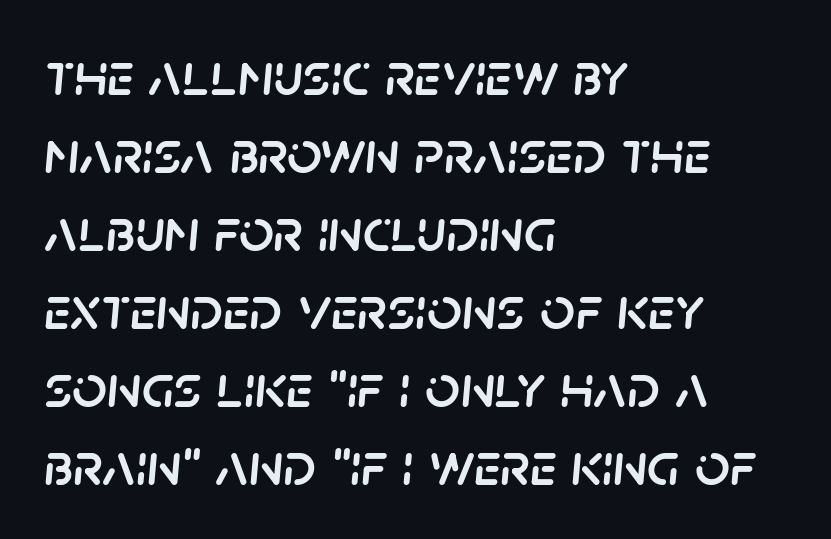
Q: Is the text italic (slanted)? A: Yes, it leans right by about 5 degrees.
Q: Is the text underlined? A: No.
Q: How is the paragraph aligned? A: Left-aligned.
Q: Is the spacing between letters normal or unusually wide? A: Normal.
Q: Is the spacing between lines tight, normal or loose? A: Normal.
Q: Width (condensed, normal, or wide)? A: Normal.
Q: Stroke contrast? A: Low.
Q: x-height? A: Large.
Q: Monospaced? A: No.
